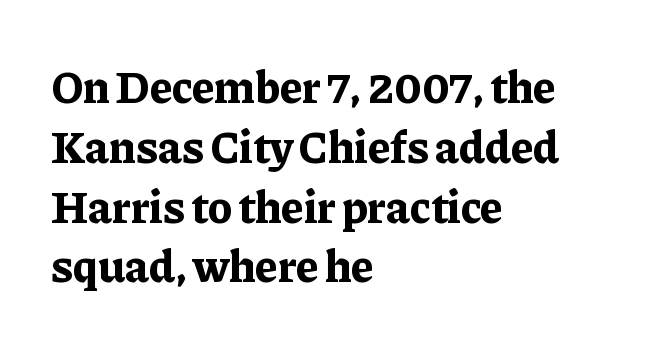
Q: Is the text bold? A: Yes.
Q: Is the text italic (slanted)? A: No, it is upright.
Q: Is the typeface a serif or a sans-serif typeface? A: Serif.
Q: Is the text underlined? A: No.
Q: How is the paragraph aligned? A: Left-aligned.
Q: Is the spacing between letters normal or unusually wide? A: Normal.
Q: Is the spacing between lines tight, normal or loose? A: Normal.
Q: Width (condensed, normal, or wide)? A: Normal.
Q: Stroke contrast? A: Low.
Q: x-height? A: Medium.
Q: Monospaced? A: No.
